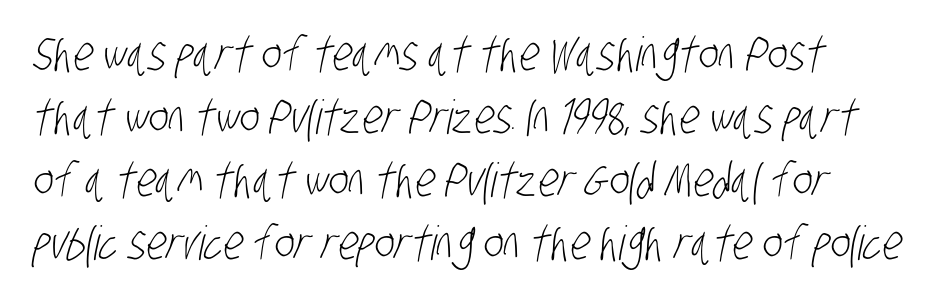
Q: Is the text bold? A: No.
Q: Is the typeface a serif or a sans-serif typeface? A: Sans-serif.
Q: Is the text underlined? A: No.
Q: Is the spacing between letters normal or unusually wide? A: Normal.
Q: Is the spacing between lines tight, normal or loose? A: Normal.
Q: Width (condensed, normal, or wide)? A: Condensed.
Q: Stroke contrast? A: Low.
Q: x-height? A: Large.
Q: Monospaced? A: No.
